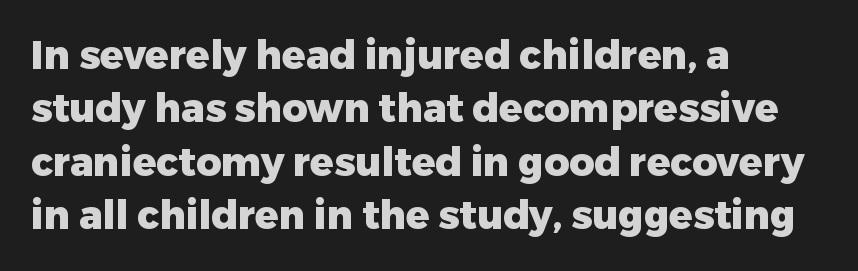
Baseline-to-baseline distance is the conventional proportion of letter height. Each glyph is drawn with heavy, bold strokes. The area under the type is left untouched. Check where the strokes stop: nothing finishes them off — pure sans.
